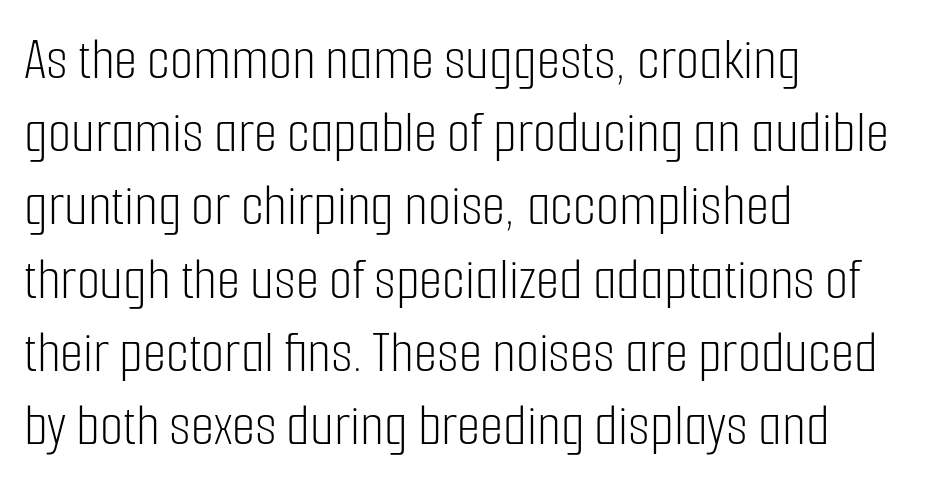
{"serif": "no", "italic": "no", "bold": "no", "weight": "light", "width": "condensed", "stroke_contrast": "low", "x_height": "medium", "monospaced": "no", "underline": "no", "align": "left", "line_spacing_ratio": 1.22, "letter_spacing": "normal", "letter_spacing_em": 0.0, "glyph_px": 60}
